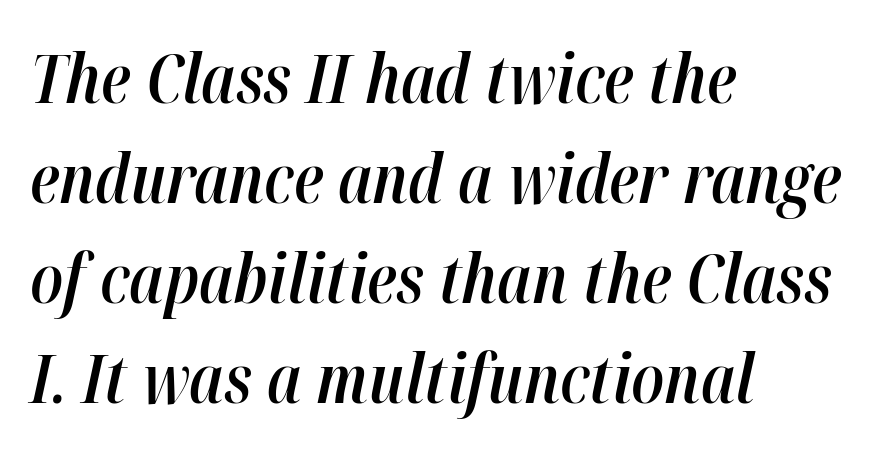
Would a proofreader flag this as italicized? Yes. Line spacing here is normal. This sample has the flowing, uneven cadence of proportional lettering. Each line starts at the same left margin while the right side varies. Caption: standard tracking, unaltered.
